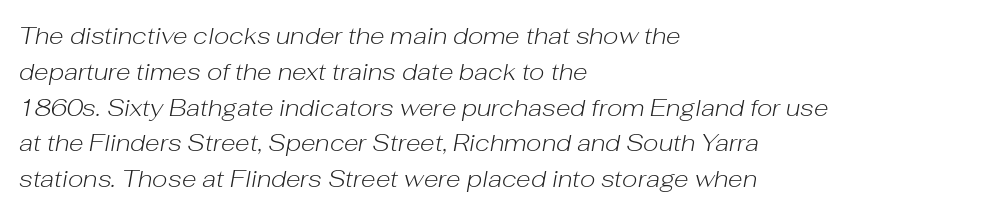
Q: Is the text bold? A: No.
Q: Is the text italic (slanted)? A: Yes, it leans right by about 10 degrees.
Q: Is the text underlined? A: No.
Q: How is the paragraph aligned? A: Left-aligned.
Q: Is the spacing between letters normal or unusually wide? A: Normal.
Q: Is the spacing between lines tight, normal or loose? A: Normal.
